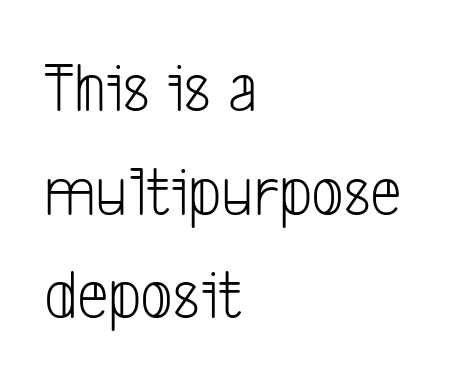
{"serif": "no", "bold": "no", "weight": "light", "width": "condensed", "stroke_contrast": "low", "x_height": "medium", "monospaced": "no", "underline": "no", "align": "left", "line_spacing": "normal", "line_spacing_ratio": 1.46, "letter_spacing": "normal", "letter_spacing_em": 0.0, "glyph_px": 71}
